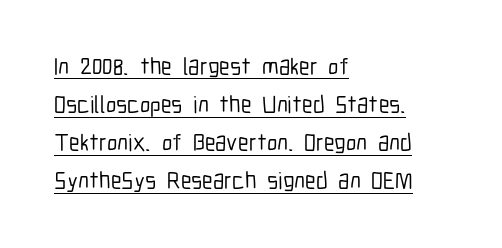
The image shows 24 px text type, upright; set left-aligned, normal line spacing (1.59x), normal letter spacing, underlined.
